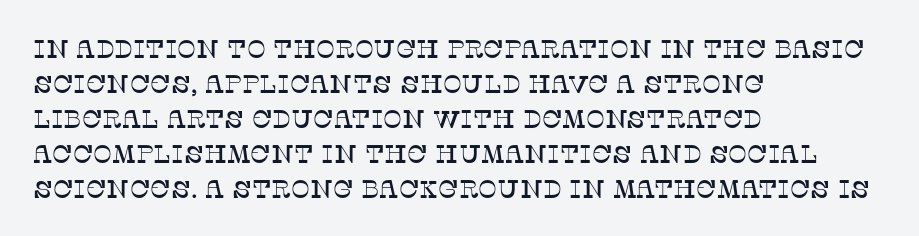
The rendering uses a moderate line-height, typical for paragraphs. A typesetter would call this zero additional tracking. Teacher's note: observe the even left margin — that is flush-left alignment. The string is rendered with underlining switched off. Posture: straight, roman, zero tilt.
